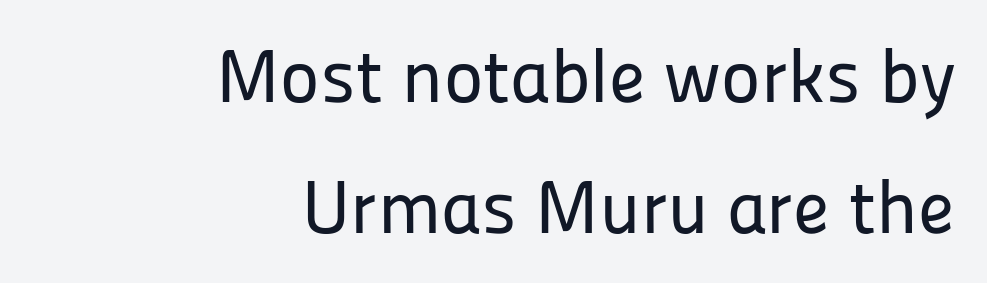
{"serif": "no", "italic": "no", "width": "normal", "stroke_contrast": "low", "x_height": "medium", "monospaced": "no", "underline": "no", "align": "right", "line_spacing_ratio": 1.75, "letter_spacing": "normal", "letter_spacing_em": 0.0, "glyph_px": 75}
